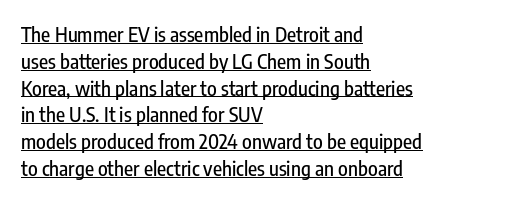
The image shows 20 px text type, upright; set left-aligned, normal line spacing (1.34x), normal letter spacing, underlined.
